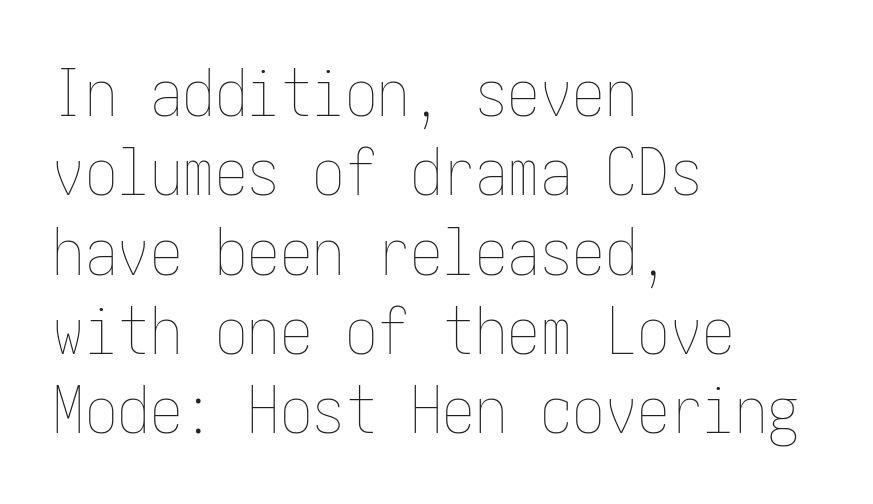
The image shows 65 px thin, condensed type, upright; set left-aligned, line spacing 1.22x, normal letter spacing, not underlined; low stroke contrast and a medium x-height.
